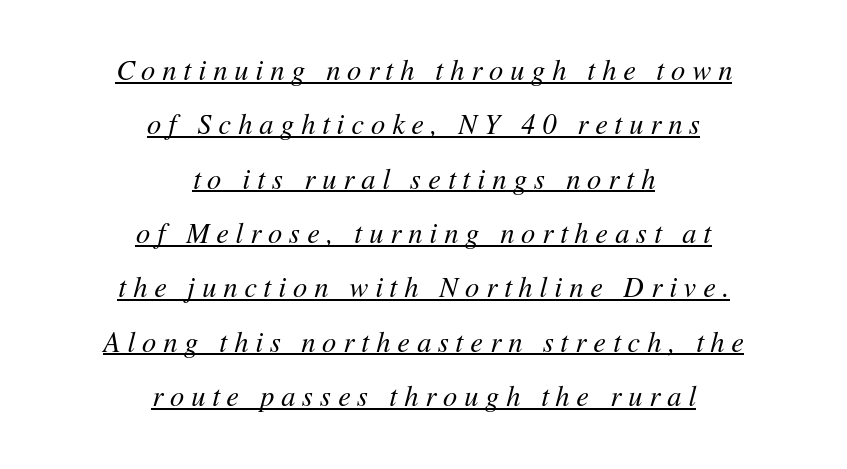
The specimen includes a rule beneath the text block's lines. Airy leading. In terms of posture, this sample is oblique. The gaps between neighbouring characters are conspicuously large. Think standard paragraph weight, or any step lighter than that. Centered paragraph, ragged on both sides.
